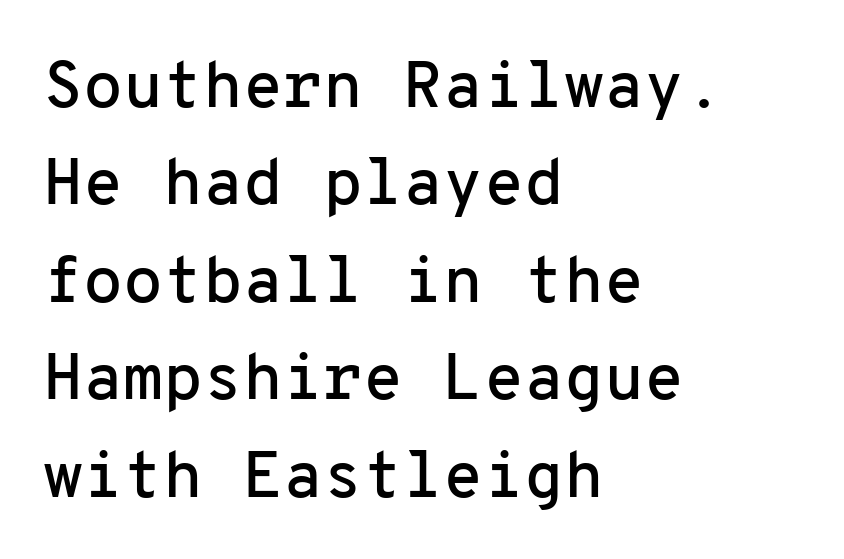
Does the lettering tilt? It doesn't — this is upright. The passage shown is not underscored anywhere. Each letter's strokes conclude bluntly, with no projecting serifs. These lines are rendered in a fixed-pitch font. The passage is arranged the way most books set body copy — flush left.
